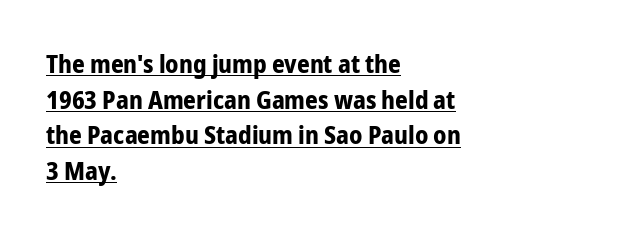
{"italic": "no", "bold": "yes", "underline": "yes", "align": "left", "line_spacing": "normal", "line_spacing_ratio": 1.43, "letter_spacing": "normal", "letter_spacing_em": 0.0, "glyph_px": 25}
